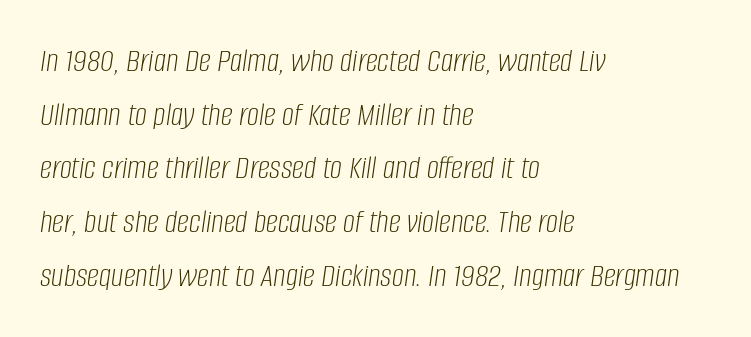
Q: Is the text bold? A: No.
Q: Is the text italic (slanted)? A: Yes, it leans right by about 8 degrees.
Q: Is the text underlined? A: No.
Q: How is the paragraph aligned? A: Left-aligned.
Q: Is the spacing between letters normal or unusually wide? A: Normal.
Q: Is the spacing between lines tight, normal or loose? A: Normal.
Q: Width (condensed, normal, or wide)? A: Condensed.
Q: Stroke contrast? A: Low.
Q: x-height? A: Large.
Q: Monospaced? A: No.
